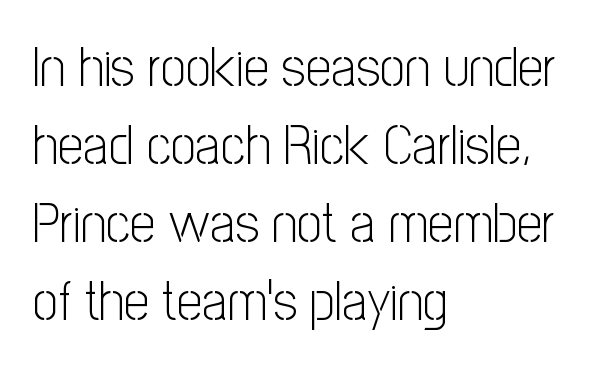
{"serif": "no", "italic": "no", "bold": "no", "weight": "light", "width": "condensed", "stroke_contrast": "low", "x_height": "medium", "monospaced": "no", "underline": "no", "align": "left", "line_spacing": "normal", "line_spacing_ratio": 1.39, "letter_spacing": "normal", "letter_spacing_em": 0.0, "glyph_px": 56}
